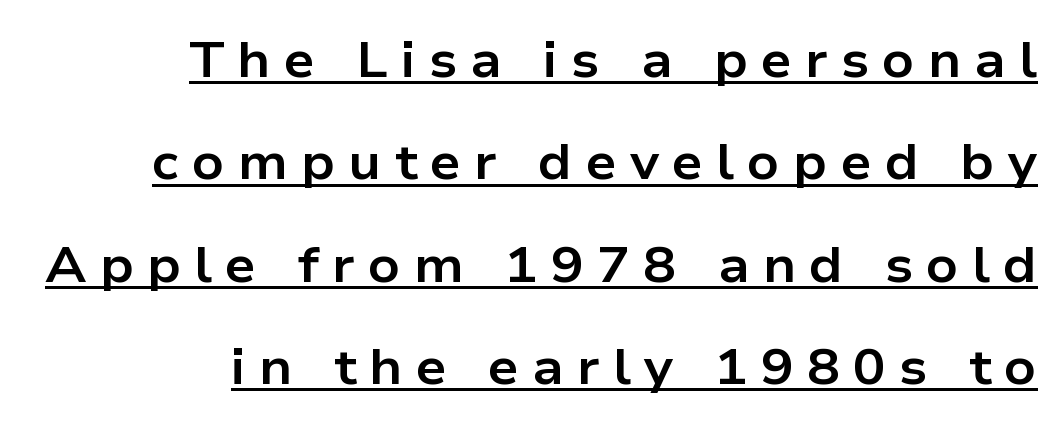
The image shows 49 px bold, wide sans-serif type, upright; set right-aligned, loose line spacing (2.09x), unusually wide letter spacing (+0.27 em), underlined; low stroke contrast and a medium x-height.
